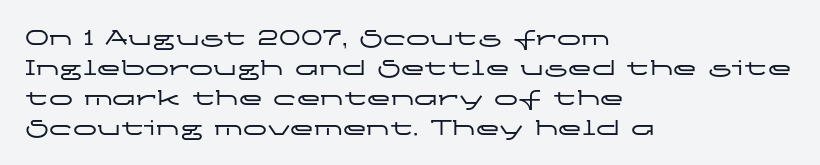
The lines in this sample share a left origin and differ only in where they stop. Tracking here is standard; glyphs follow each other at the usual distance. How would I describe the line gaps? Plain and ordinary. You can tell it's not italic because the verticals are truly vertical.
